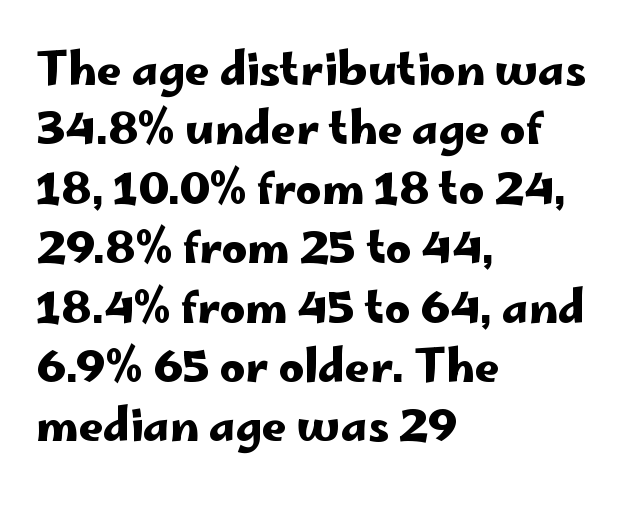
{"serif": "no", "italic": "no", "width": "wide", "stroke_contrast": "low", "x_height": "small", "monospaced": "no", "underline": "no", "align": "left", "line_spacing": "normal", "line_spacing_ratio": 1.35, "letter_spacing": "normal", "letter_spacing_em": 0.0, "glyph_px": 44}
